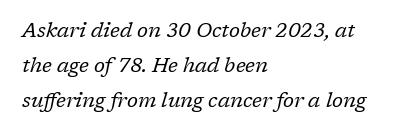
The image shows 20 px text type, italic (leaning right); set left-aligned, line spacing 1.76x, normal letter spacing, not underlined.
